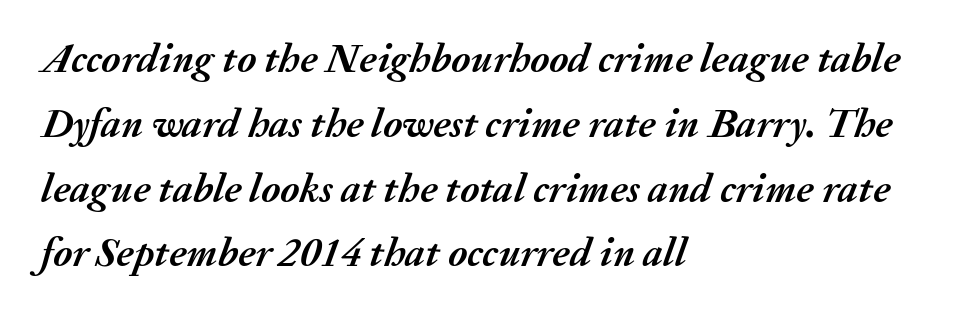
The zone under the glyphs is completely vacant. Does extra space separate the letters? No, they use regular spacing. Is this a fixed-width face? No — the glyphs have proportional, varying widths. Which margin do the lines hug? The left one — the right edge is uneven. A dark, heavy texture on the line: the type is bold. The specimen reads as italic at a glance.
